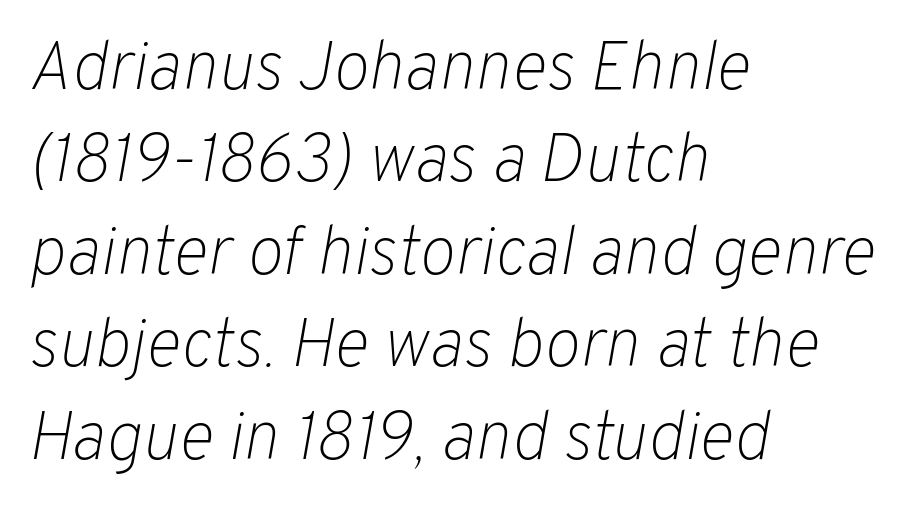
The image shows 68 px light type, italic (leaning right); set left-aligned, normal line spacing (1.36x), normal letter spacing, not underlined; low stroke contrast and a medium x-height.
